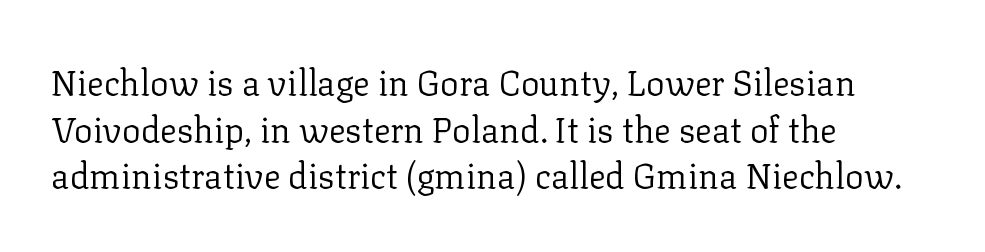
The image shows 35 px regular-weight serif type, upright; set left-aligned, normal line spacing (1.33x), normal letter spacing, not underlined; low stroke contrast and a medium x-height.
